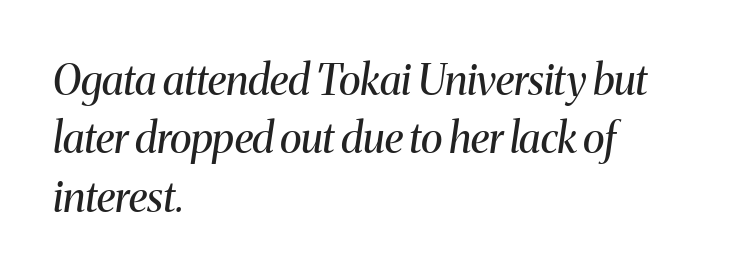
{"serif": "yes", "italic": "yes", "lean": "right", "slant_degrees": 8, "bold": "no", "weight": "regular", "width": "normal", "stroke_contrast": "medium", "x_height": "medium", "monospaced": "no", "underline": "no", "align": "left", "line_spacing": "normal", "line_spacing_ratio": 1.39, "letter_spacing": "normal", "letter_spacing_em": 0.0, "glyph_px": 42}
